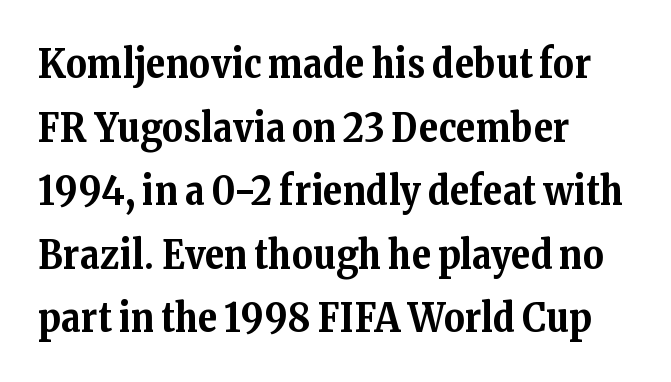
The image shows 40 px bold serif type, upright; set left-aligned, normal line spacing (1.59x), normal letter spacing, not underlined; medium stroke contrast and a medium x-height.
